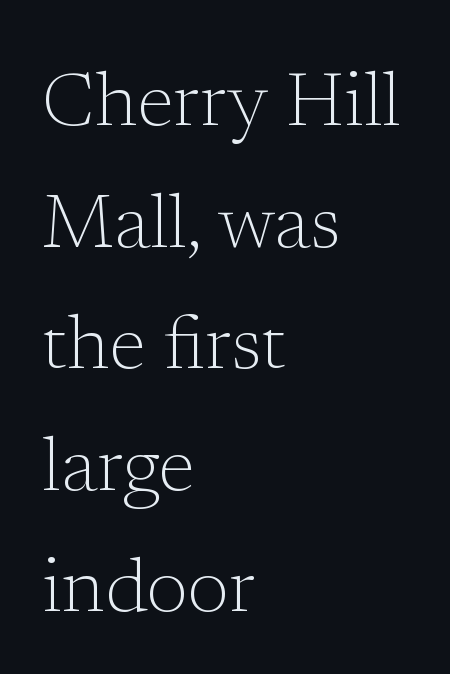
The image shows 76 px light serif type, upright; set left-aligned, normal line spacing (1.6x), normal letter spacing, not underlined; low stroke contrast and a medium x-height.
